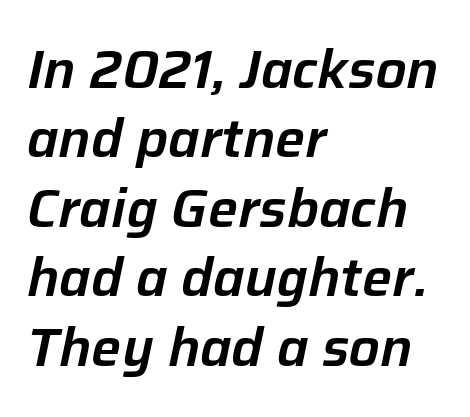
The ragged edge is on the right, which tells us the setting is flush left. A normal amount of white space separates one row of letters from the next. Lines of text with bare space underneath. The face used here has a pronounced slope to its letters. This sample has the flowing, uneven cadence of proportional lettering.
